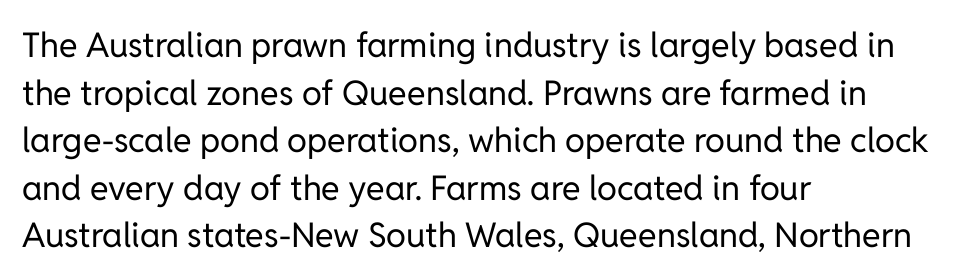
Check the space under the baseline: it is left empty. Weight: not bold — regular or lighter. Proportional: the letters do not fall into vertical columns. If you drew a line through each stem, it would be perfectly vertical. The letters sit at their default tracking, neither squeezed nor spread. Summary of vertical rhythm: regular, with standard interline spacing.
